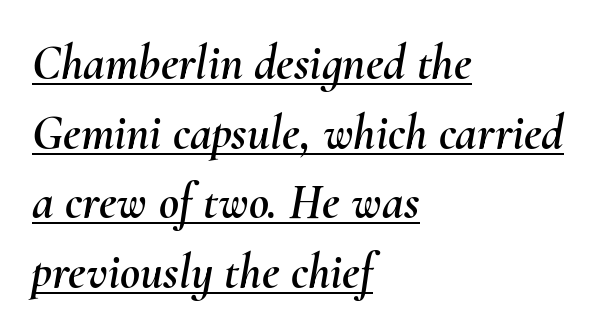
Q: Is the text italic (slanted)? A: Yes, it leans right by about 10 degrees.
Q: Is the text underlined? A: Yes.
Q: How is the paragraph aligned? A: Left-aligned.
Q: Is the spacing between letters normal or unusually wide? A: Normal.
Q: Is the spacing between lines tight, normal or loose? A: Normal.
Q: Width (condensed, normal, or wide)? A: Normal.
Q: Stroke contrast? A: Medium.
Q: x-height? A: Small.
Q: Monospaced? A: No.
